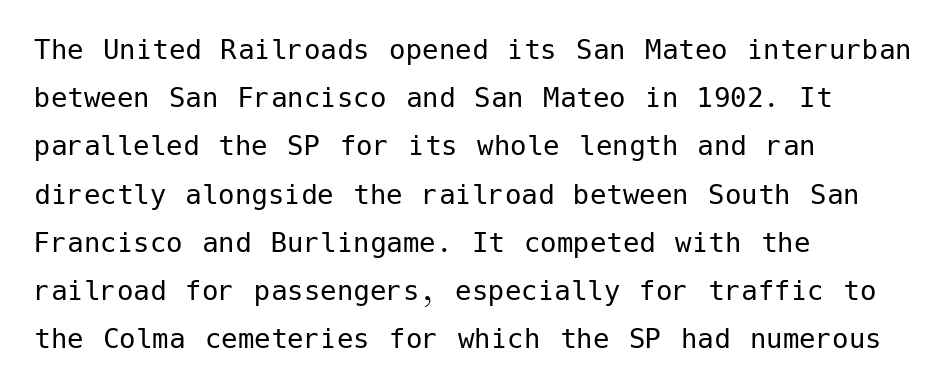
Q: Is the text bold? A: No.
Q: Is the text italic (slanted)? A: No, it is upright.
Q: Is the typeface a serif or a sans-serif typeface? A: Sans-serif.
Q: Is the text underlined? A: No.
Q: How is the paragraph aligned? A: Left-aligned.
Q: Is the spacing between letters normal or unusually wide? A: Normal.
Q: Is the spacing between lines tight, normal or loose? A: Normal.
Q: Width (condensed, normal, or wide)? A: Normal.
Q: Stroke contrast? A: Low.
Q: x-height? A: Medium.
